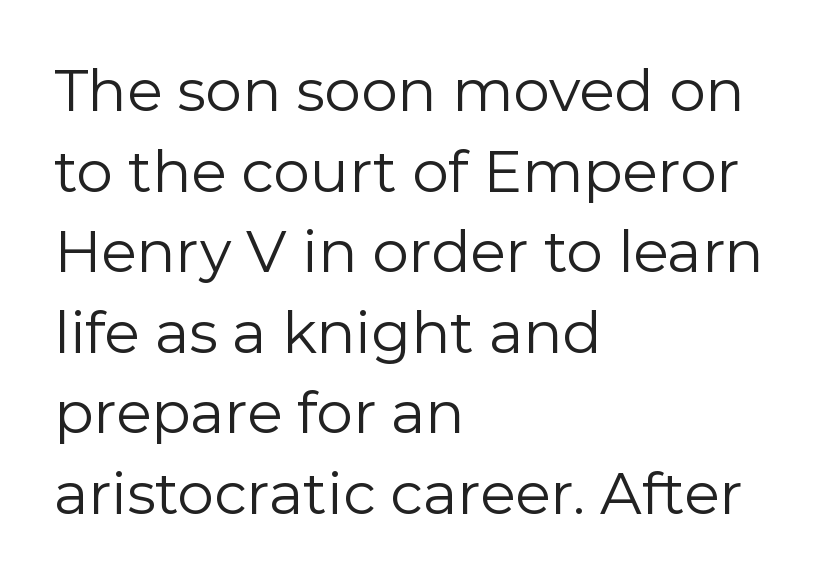
The image shows 58 px regular-weight sans-serif type, upright; set left-aligned, normal line spacing (1.39x), normal letter spacing, not underlined; a medium x-height.
